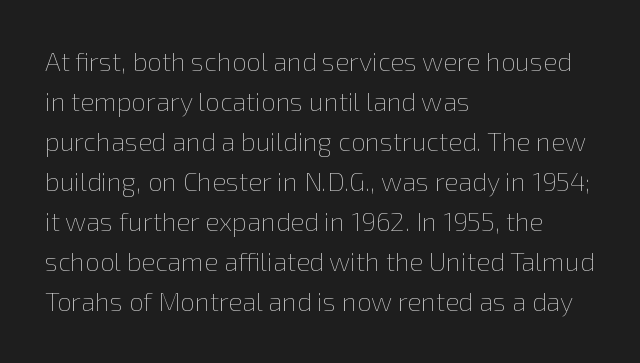
The image shows 26 px text type, upright; set left-aligned, normal line spacing (1.54x), normal letter spacing, not underlined.
